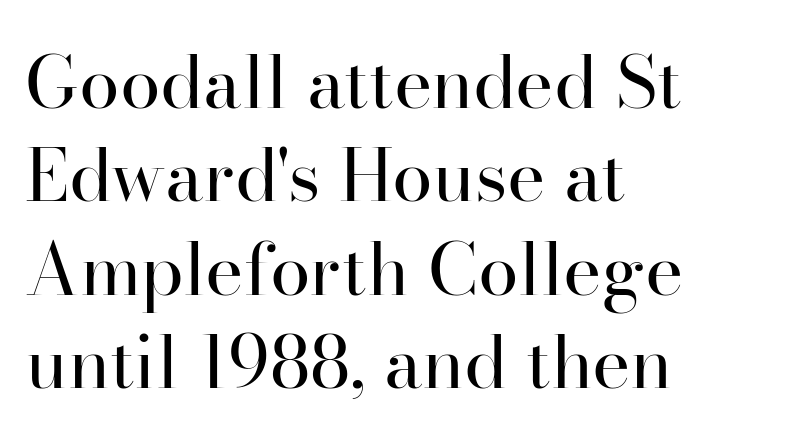
{"serif": "yes", "italic": "no", "bold": "no", "weight": "regular", "width": "normal", "stroke_contrast": "high", "x_height": "small", "monospaced": "no", "underline": "no", "align": "left", "line_spacing": "normal", "line_spacing_ratio": 1.28, "letter_spacing": "normal", "letter_spacing_em": 0.0, "glyph_px": 73}
